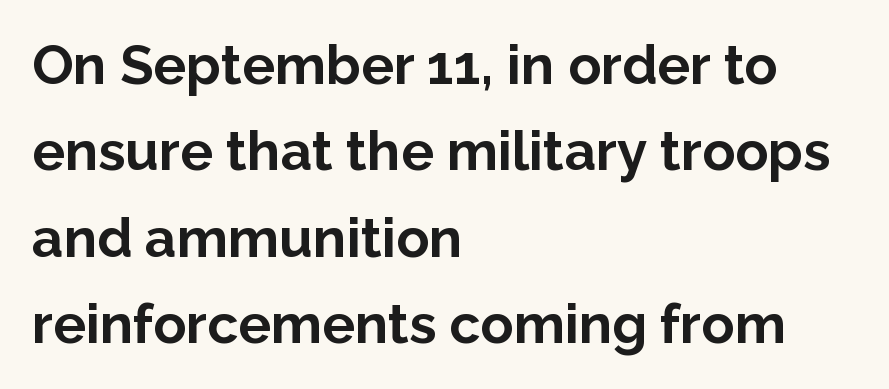
The image shows 55 px bold sans-serif type, upright; set left-aligned, normal line spacing (1.57x), normal letter spacing, not underlined; low stroke contrast and a medium x-height.
